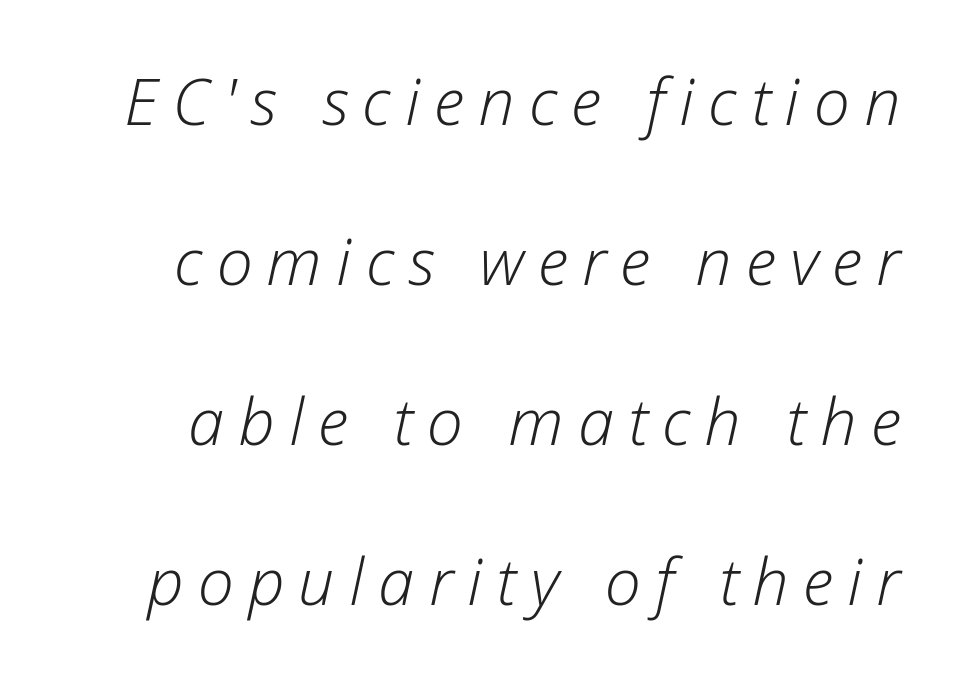
{"italic": "yes", "lean": "right", "slant_degrees": 12, "bold": "no", "weight": "light", "width": "normal", "stroke_contrast": "low", "x_height": "medium", "monospaced": "no", "underline": "no", "line_spacing": "loose", "line_spacing_ratio": 2.46, "letter_spacing": "wide", "letter_spacing_em": 0.22, "glyph_px": 65}
